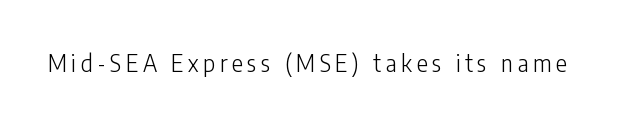
The image shows 23 px text type, upright; set unusually wide letter spacing (+0.2 em), not underlined.
